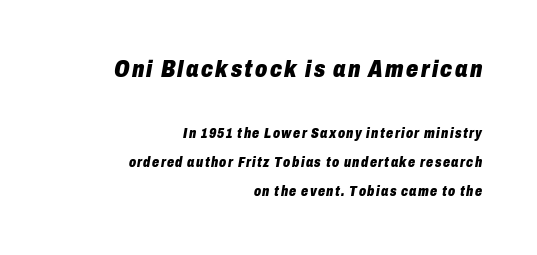
Q: Is the text bold? A: Yes.
Q: Is the text italic (slanted)? A: Yes, it leans right by about 10 degrees.
Q: Is the text underlined? A: No.
Q: How is the paragraph aligned? A: Right-aligned.
Q: Is the spacing between lines tight, normal or loose? A: Loose.
Q: Which block of text is set in a larger size, the first (top) or the second (bottom)? A: The first (top) one.
